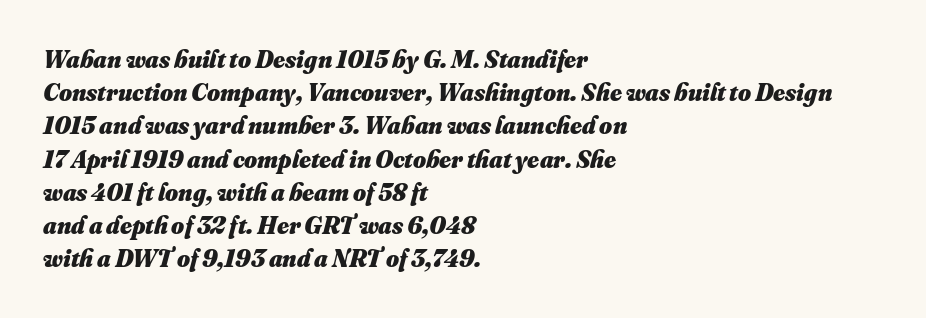
Q: Is the text bold? A: Yes.
Q: Is the text underlined? A: No.
Q: How is the paragraph aligned? A: Left-aligned.
Q: Is the spacing between letters normal or unusually wide? A: Normal.
Q: Is the spacing between lines tight, normal or loose? A: Normal.
